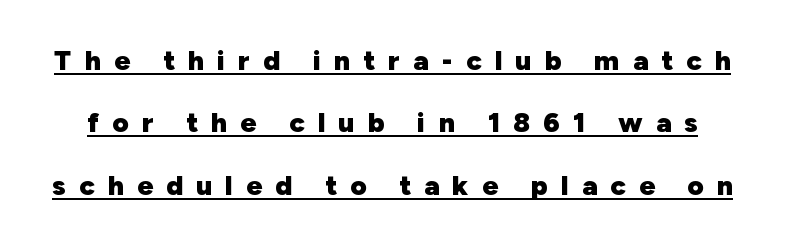
Q: Is the text bold? A: Yes.
Q: Is the text italic (slanted)? A: No, it is upright.
Q: Is the typeface a serif or a sans-serif typeface? A: Sans-serif.
Q: Is the text underlined? A: Yes.
Q: Is the spacing between letters normal or unusually wide? A: Unusually wide.
Q: Is the spacing between lines tight, normal or loose? A: Loose.
Q: Width (condensed, normal, or wide)? A: Normal.
Q: Stroke contrast? A: Low.
Q: x-height? A: Medium.
Q: Monospaced? A: No.
